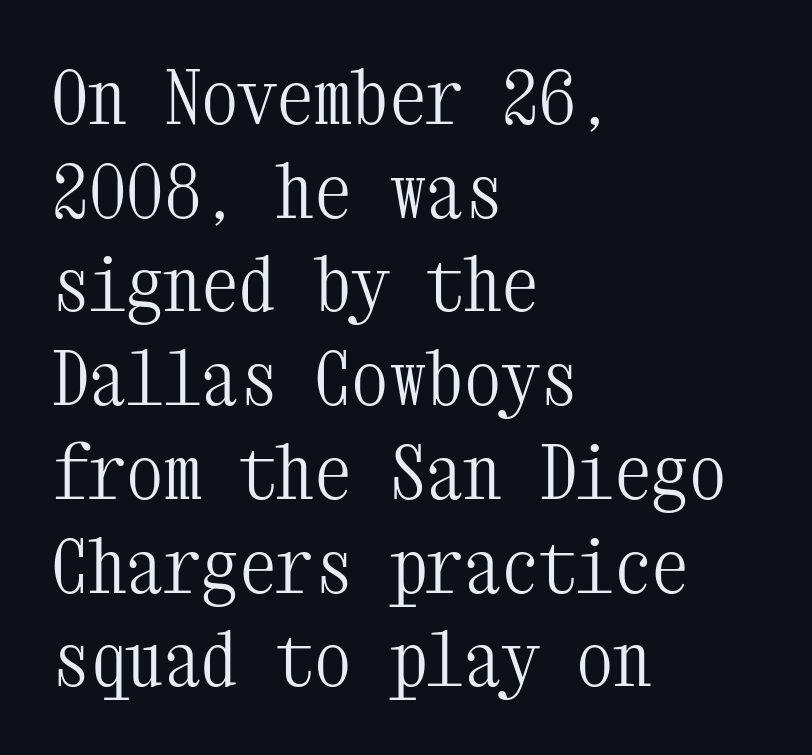
Q: Is the text bold? A: No.
Q: Is the text italic (slanted)? A: No, it is upright.
Q: Is the typeface a serif or a sans-serif typeface? A: Serif.
Q: Is the text underlined? A: No.
Q: How is the paragraph aligned? A: Left-aligned.
Q: Is the spacing between letters normal or unusually wide? A: Normal.
Q: Is the spacing between lines tight, normal or loose? A: Normal.
Q: Width (condensed, normal, or wide)? A: Condensed.
Q: Stroke contrast? A: Medium.
Q: x-height? A: Medium.
Q: Monospaced? A: Yes.
